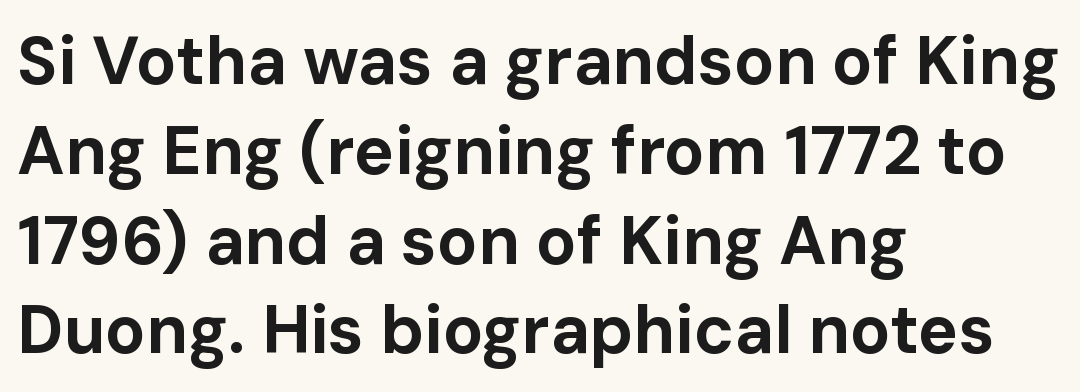
The image shows 67 px bold sans-serif type, upright; set left-aligned, normal line spacing (1.34x), normal letter spacing, not underlined; low stroke contrast and a medium x-height.
